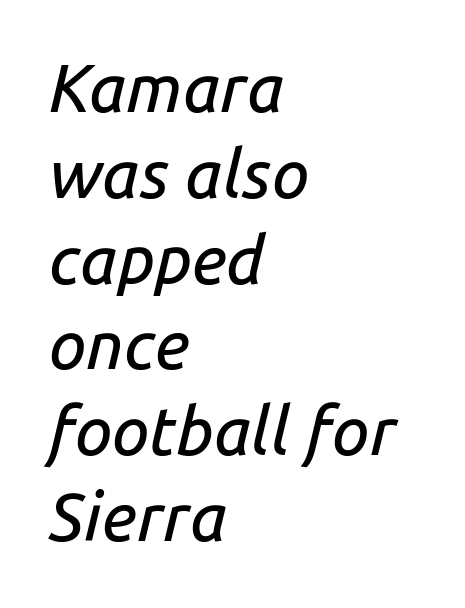
The foot of each line stays bare and open. The lettering tilts uniformly, giving the passage an italic look. Compared with typical body copy, the letter spacing here is the same. A typesetter would call this leading conventional body-copy spacing.
